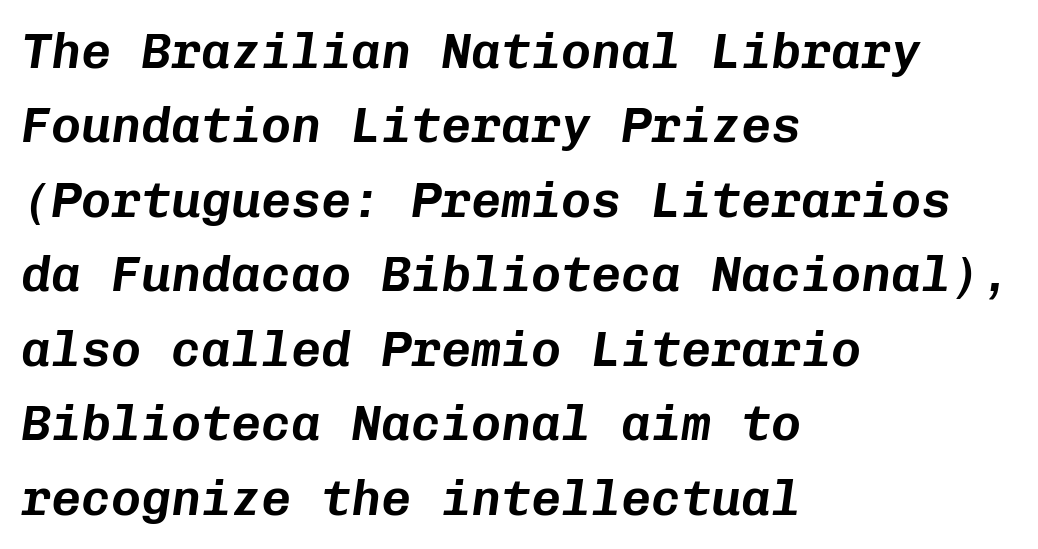
The image shows 50 px text type, italic (leaning right), monospaced; set left-aligned, normal line spacing (1.49x), normal letter spacing, not underlined; low stroke contrast and a medium x-height.
